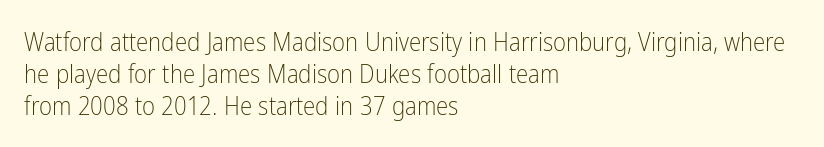
Glance below the letters and you will spot only blank space. The weight tops out at a normal text grade. Teacher's note: observe the even left margin — that is flush-left alignment. Interline gaps are of average width in this sample. In terms of posture, this sample is upright.
